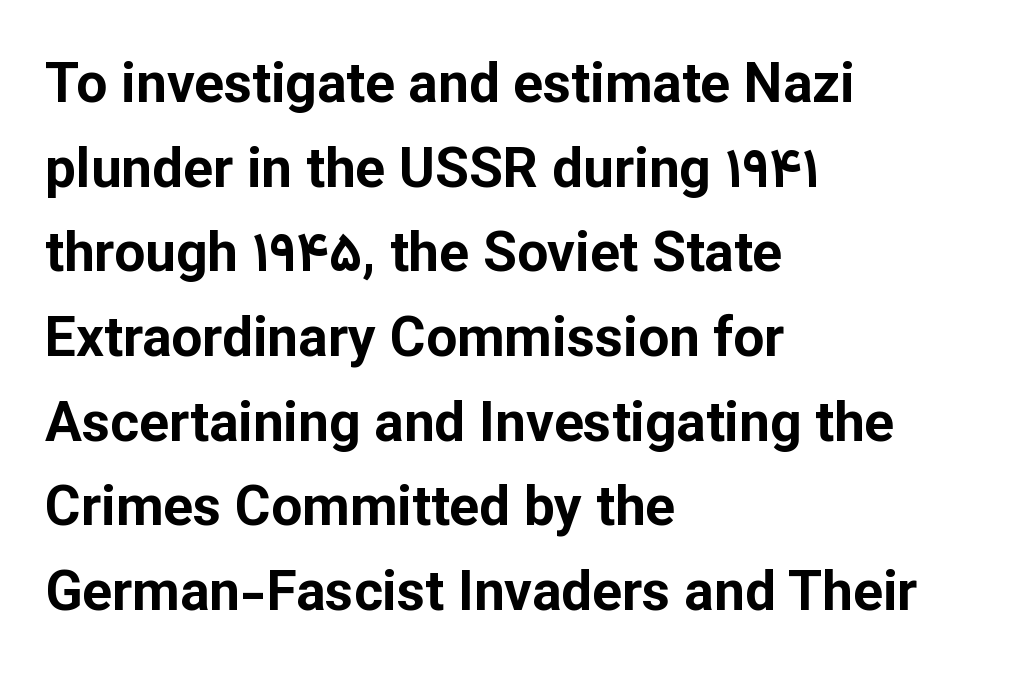
{"serif": "no", "italic": "no", "bold": "yes", "weight": "bold", "width": "normal", "stroke_contrast": "low", "x_height": "medium", "monospaced": "no", "underline": "no", "align": "left", "line_spacing": "normal", "line_spacing_ratio": 1.54, "letter_spacing": "normal", "letter_spacing_em": 0.0, "glyph_px": 55}
